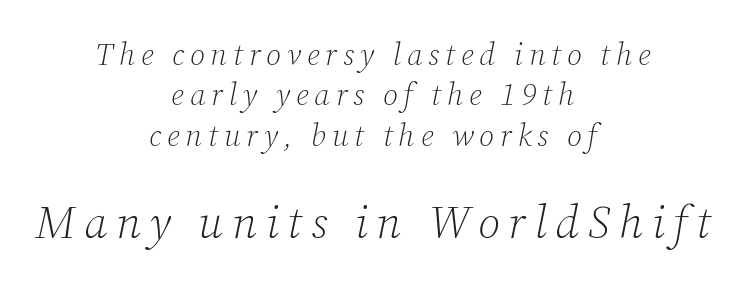
Q: Is the text bold? A: No.
Q: Is the text italic (slanted)? A: Yes, it leans right by about 12 degrees.
Q: Is the typeface a serif or a sans-serif typeface? A: Serif.
Q: Is the text underlined? A: No.
Q: How is the paragraph aligned? A: Centered.
Q: Is the spacing between lines tight, normal or loose? A: Normal.
Q: Which block of text is set in a larger size, the first (top) or the second (bottom)? A: The second (bottom) one.
Q: Width (condensed, normal, or wide)? A: Normal.
Q: Stroke contrast? A: Low.
Q: x-height? A: Medium.
Q: Monospaced? A: No.
